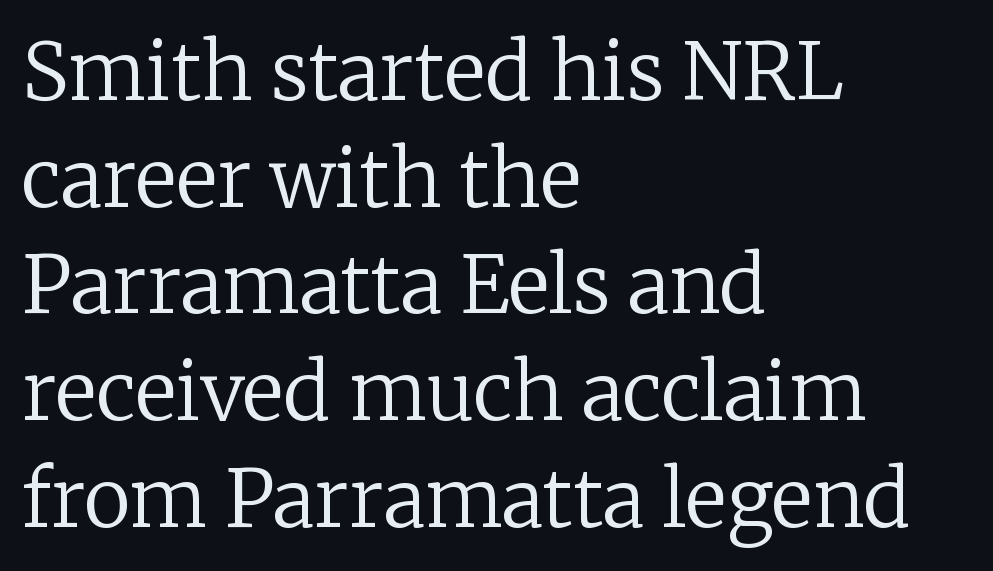
Each stroke keeps to a modest, everyday thickness or less. Compared with typical paragraphs, the rows here are spaced about the same. This sample has the flowing, uneven cadence of proportional lettering. Here the glyphs are tracked normally, forming tight word shapes. The letters stand upright; this is a roman face.
